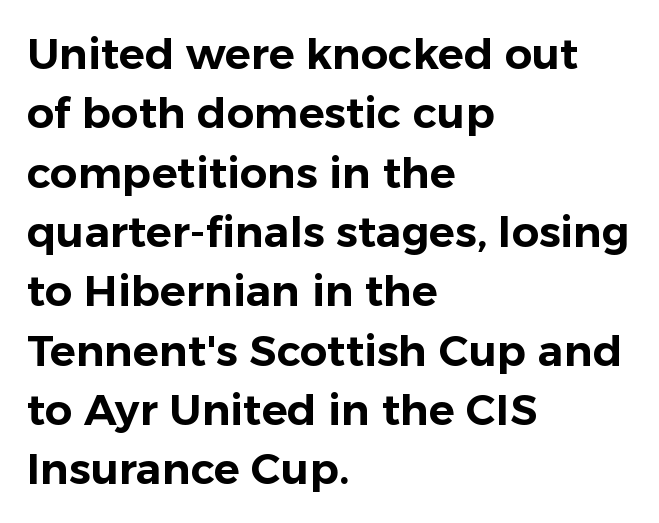
Q: Is the text italic (slanted)? A: No, it is upright.
Q: Is the typeface a serif or a sans-serif typeface? A: Sans-serif.
Q: Is the text underlined? A: No.
Q: How is the paragraph aligned? A: Left-aligned.
Q: Is the spacing between letters normal or unusually wide? A: Normal.
Q: Is the spacing between lines tight, normal or loose? A: Normal.
Q: Width (condensed, normal, or wide)? A: Normal.
Q: Stroke contrast? A: Low.
Q: x-height? A: Medium.
Q: Monospaced? A: No.
